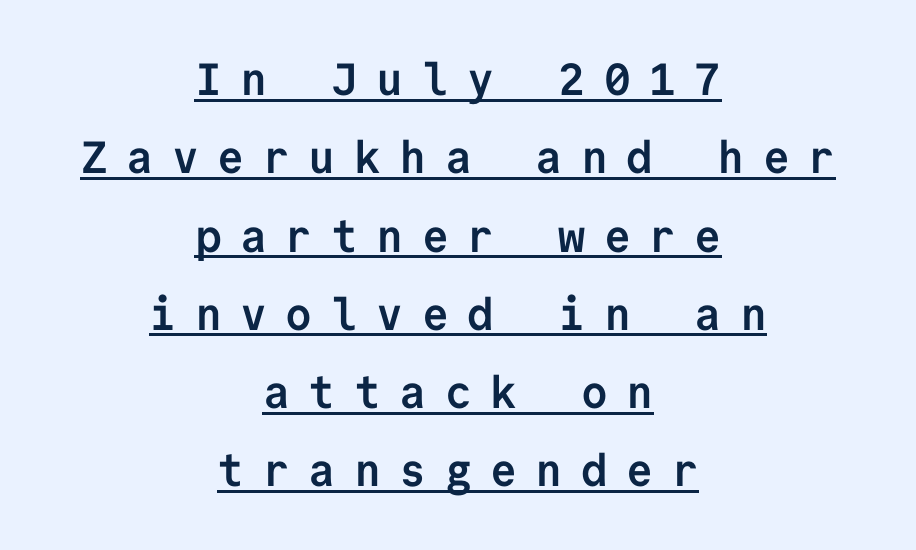
The passage shown is underscored from start to finish. Are there feet on the stems? There aren't — it's a sans. Designer's note — italics off, roman on. On the weight axis this lands at bold, roughly 700.
